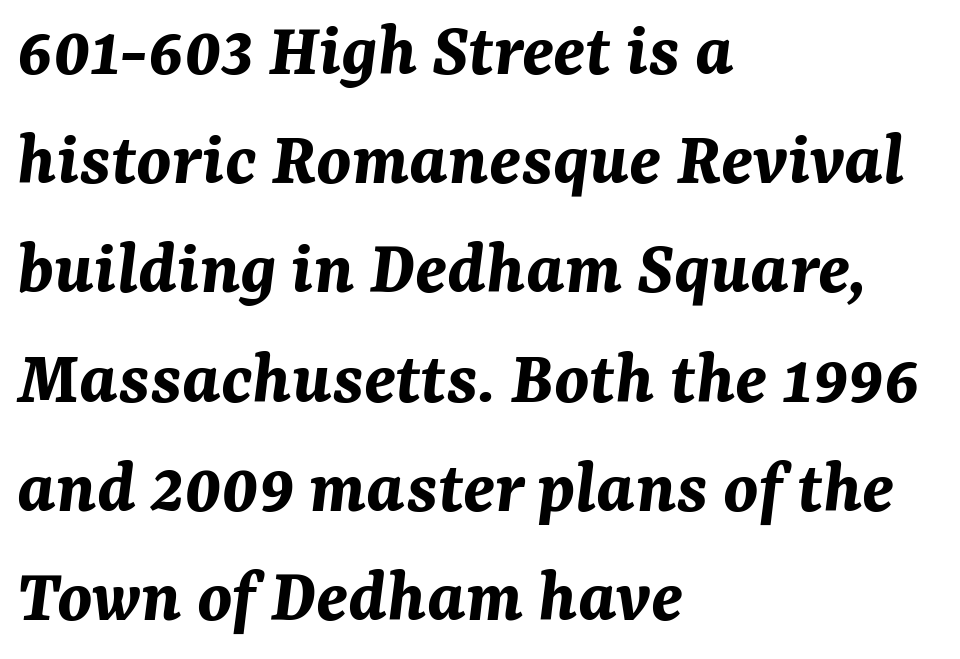
{"italic": "yes", "lean": "right", "slant_degrees": 7, "bold": "yes", "weight": "bold", "width": "normal", "stroke_contrast": "medium", "x_height": "medium", "monospaced": "no", "underline": "no", "align": "left", "line_spacing": "normal", "line_spacing_ratio": 1.4, "letter_spacing": "normal", "letter_spacing_em": 0.0, "glyph_px": 78}
